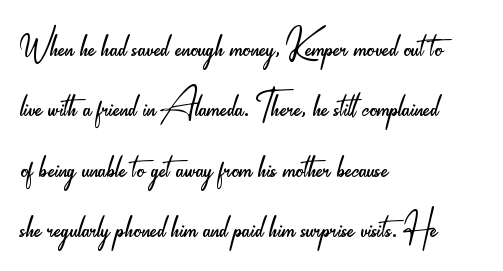
Q: Is the text bold? A: No.
Q: Is the text italic (slanted)? A: Yes.
Q: Is the typeface a serif or a sans-serif typeface? A: Sans-serif.
Q: Is the text underlined? A: No.
Q: How is the paragraph aligned? A: Left-aligned.
Q: Is the spacing between letters normal or unusually wide? A: Normal.
Q: Width (condensed, normal, or wide)? A: Condensed.
Q: Stroke contrast? A: Low.
Q: x-height? A: Small.
Q: Monospaced? A: No.
